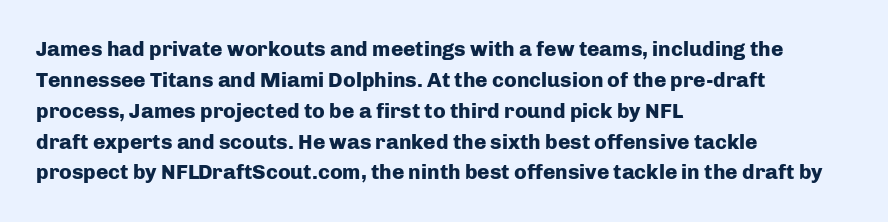
Posture: vertical. A classic flush-left, rag-right setting is used for this passage. Horizontal bands of white between lines are of average thickness. Each word holds together tightly as a unit, with standard inter-letter gaps. The font is running at its bold setting.
